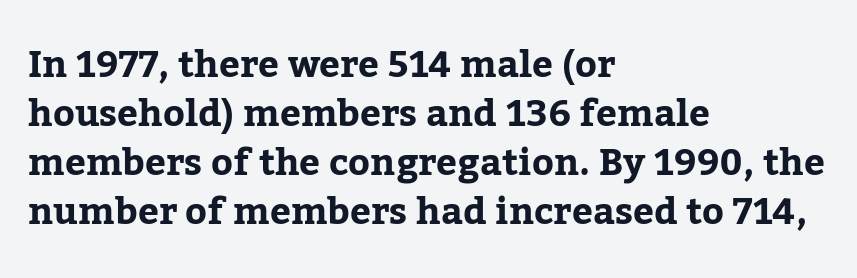
Q: Is the text italic (slanted)? A: No, it is upright.
Q: Is the typeface a serif or a sans-serif typeface? A: Serif.
Q: Is the text underlined? A: No.
Q: How is the paragraph aligned? A: Left-aligned.
Q: Is the spacing between letters normal or unusually wide? A: Normal.
Q: Is the spacing between lines tight, normal or loose? A: Normal.
Q: Width (condensed, normal, or wide)? A: Normal.
Q: Stroke contrast? A: Low.
Q: x-height? A: Medium.
Q: Monospaced? A: No.
